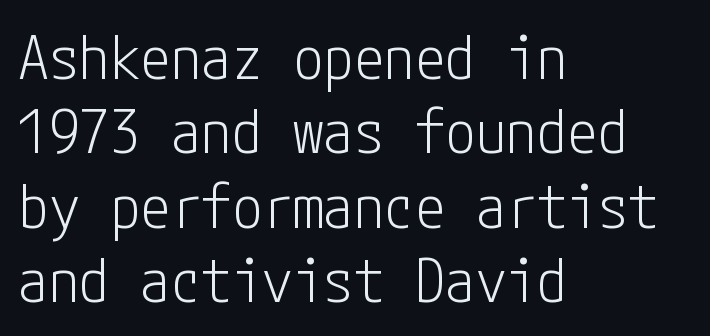
Q: Is the text bold? A: No.
Q: Is the text italic (slanted)? A: No, it is upright.
Q: Is the typeface a serif or a sans-serif typeface? A: Sans-serif.
Q: Is the text underlined? A: No.
Q: How is the paragraph aligned? A: Left-aligned.
Q: Is the spacing between letters normal or unusually wide? A: Normal.
Q: Width (condensed, normal, or wide)? A: Condensed.
Q: Stroke contrast? A: Low.
Q: x-height? A: Medium.
